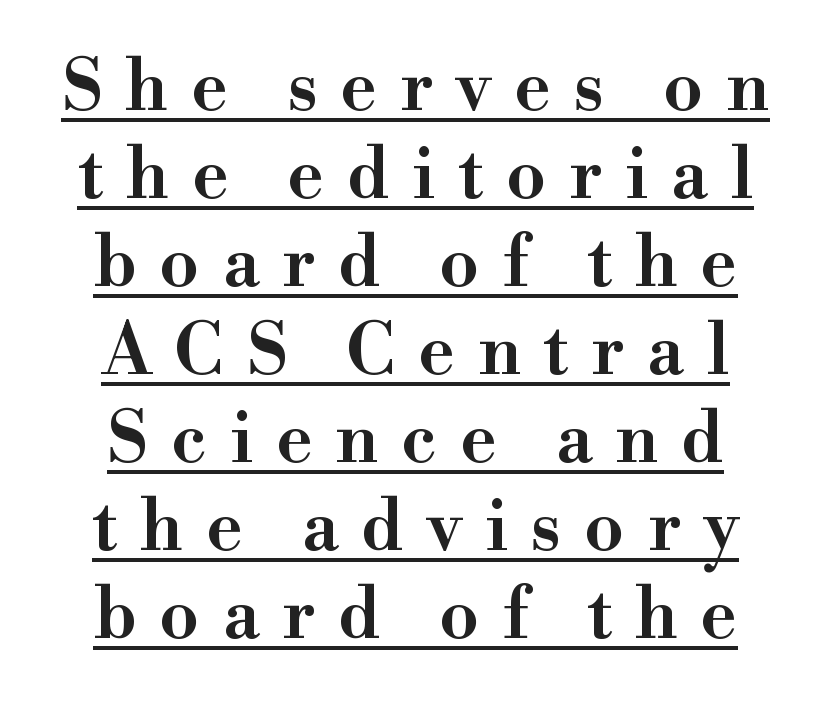
{"serif": "yes", "italic": "no", "bold": "semi", "weight": "semibold", "width": "normal", "stroke_contrast": "high", "x_height": "small", "monospaced": "no", "underline": "yes", "align": "center", "line_spacing_ratio": 1.24, "letter_spacing": "wide", "letter_spacing_em": 0.32, "glyph_px": 71}
